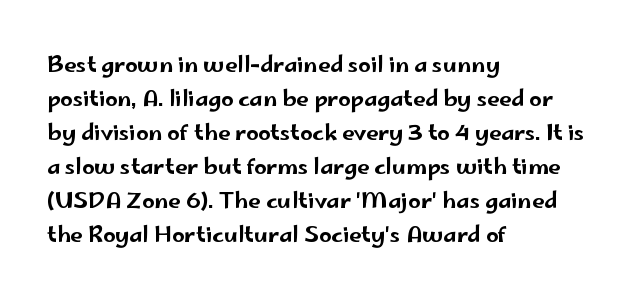
Q: Is the text italic (slanted)? A: No, it is upright.
Q: Is the text underlined? A: No.
Q: How is the paragraph aligned? A: Left-aligned.
Q: Is the spacing between letters normal or unusually wide? A: Normal.
Q: Is the spacing between lines tight, normal or loose? A: Normal.
